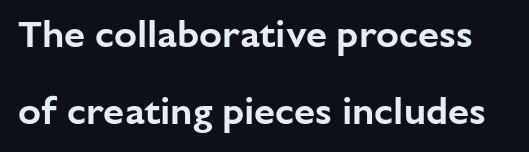
{"serif": "no", "italic": "no", "width": "normal", "stroke_contrast": "low", "x_height": "medium", "monospaced": "no", "underline": "no", "line_spacing": "loose", "line_spacing_ratio": 2.02, "letter_spacing": "normal", "letter_spacing_em": 0.0, "glyph_px": 38}
